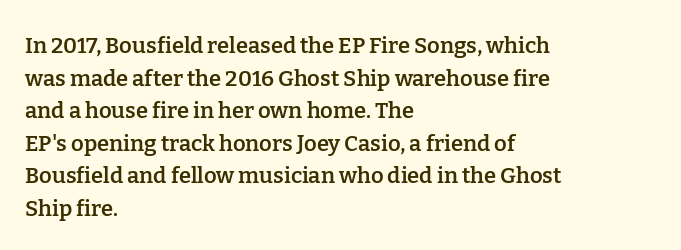
Short and long lines alike share a common starting point at left. Quick note: not italic, upright. In terms of leading, this rendering sits right in the middle. The gap between lines stays unmarked.
